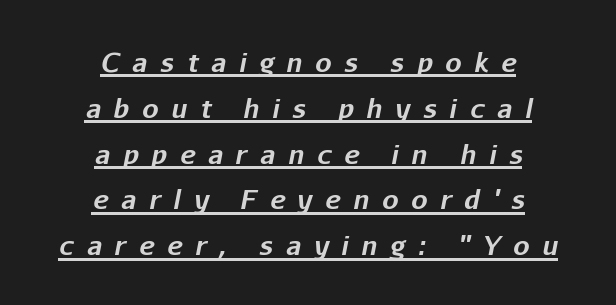
Q: Is the text bold? A: Yes.
Q: Is the text italic (slanted)? A: Yes, it leans right by about 11 degrees.
Q: Is the text underlined? A: Yes.
Q: How is the paragraph aligned? A: Centered.
Q: Is the spacing between letters normal or unusually wide? A: Unusually wide.
